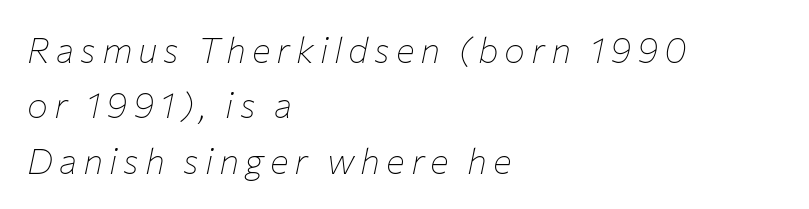
The passage shown is typed in a proportional face where columns would drift. The typesetter chose a ragged-right arrangement here. Weight: not bold — regular or lighter. The glyphs look as if they've been sheared to an angle.
